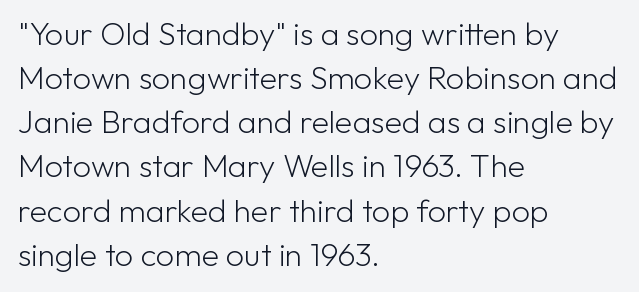
Q: Is the text bold? A: No.
Q: Is the text italic (slanted)? A: No, it is upright.
Q: Is the typeface a serif or a sans-serif typeface? A: Sans-serif.
Q: Is the text underlined? A: No.
Q: How is the paragraph aligned? A: Left-aligned.
Q: Is the spacing between letters normal or unusually wide? A: Normal.
Q: Is the spacing between lines tight, normal or loose? A: Normal.
Q: Width (condensed, normal, or wide)? A: Normal.
Q: Stroke contrast? A: Low.
Q: x-height? A: Medium.
Q: Monospaced? A: No.
